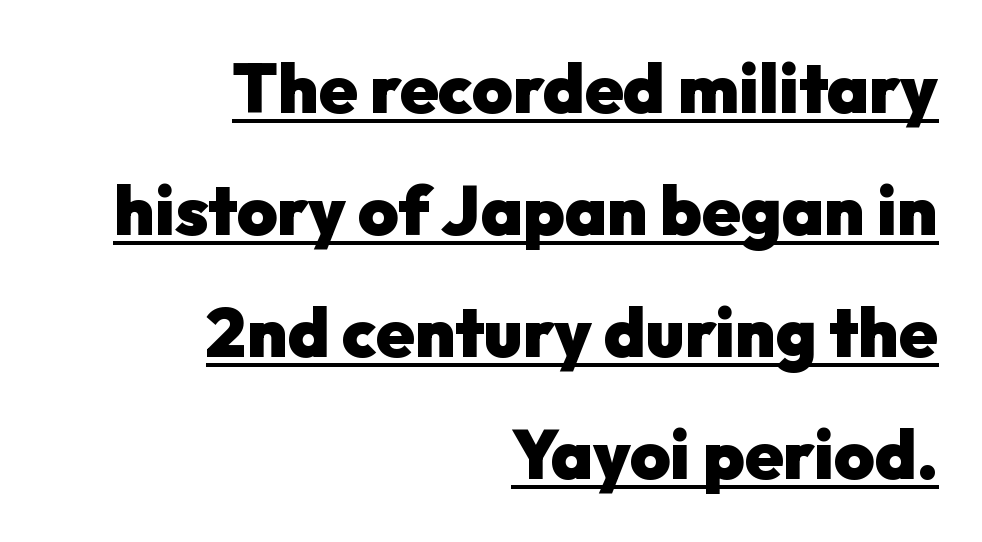
{"serif": "no", "italic": "no", "bold": "yes", "weight": "heavy", "width": "normal", "stroke_contrast": "low", "x_height": "medium", "monospaced": "no", "underline": "yes", "align": "right", "line_spacing_ratio": 1.77, "letter_spacing": "normal", "letter_spacing_em": 0.0, "glyph_px": 69}
